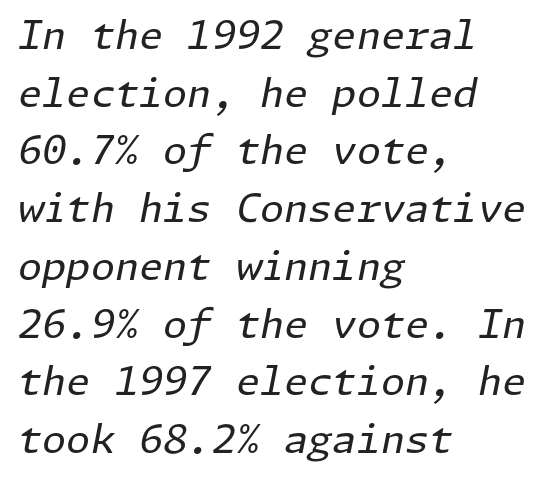
The image shows 39 px regular-weight type, italic (leaning right); set left-aligned, normal line spacing (1.48x), normal letter spacing, not underlined; low stroke contrast and a medium x-height.
